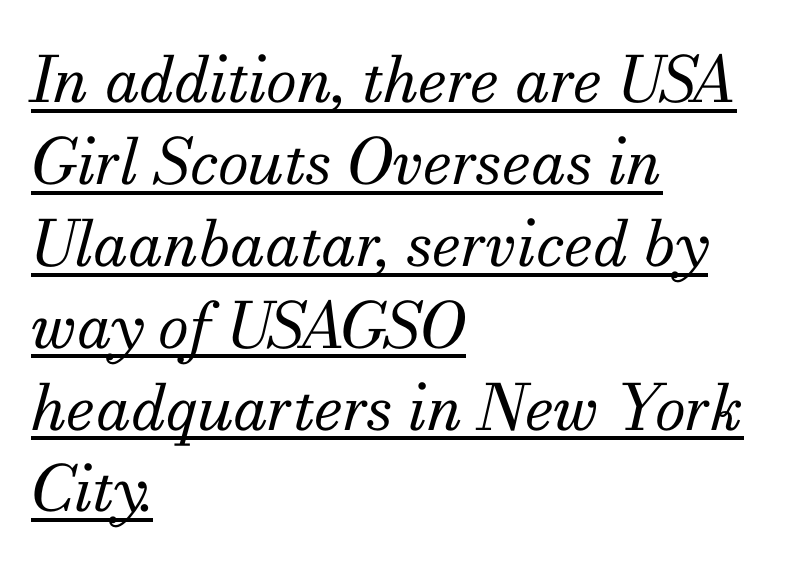
Q: Is the text bold? A: No.
Q: Is the text italic (slanted)? A: Yes, it leans right by about 13 degrees.
Q: Is the typeface a serif or a sans-serif typeface? A: Serif.
Q: Is the text underlined? A: Yes.
Q: How is the paragraph aligned? A: Left-aligned.
Q: Is the spacing between letters normal or unusually wide? A: Normal.
Q: Is the spacing between lines tight, normal or loose? A: Normal.
Q: Width (condensed, normal, or wide)? A: Normal.
Q: Stroke contrast? A: Medium.
Q: x-height? A: Small.
Q: Monospaced? A: No.
